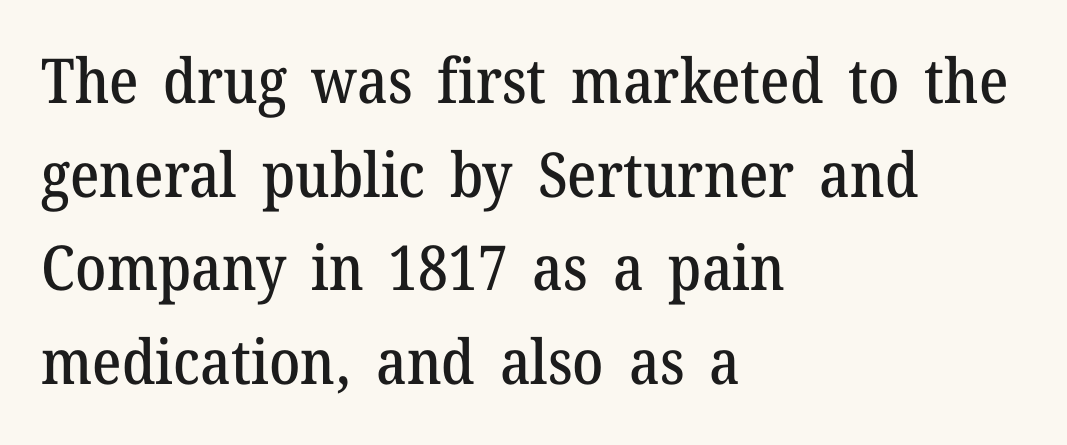
Q: Is the text italic (slanted)? A: No, it is upright.
Q: Is the typeface a serif or a sans-serif typeface? A: Serif.
Q: Is the text underlined? A: No.
Q: How is the paragraph aligned? A: Left-aligned.
Q: Is the spacing between letters normal or unusually wide? A: Normal.
Q: Is the spacing between lines tight, normal or loose? A: Normal.
Q: Width (condensed, normal, or wide)? A: Normal.
Q: Stroke contrast? A: Medium.
Q: x-height? A: Medium.
Q: Monospaced? A: No.
